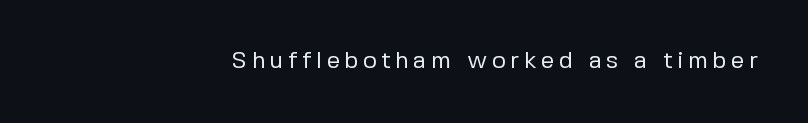
{"italic": "no", "bold": "no", "underline": "no", "align": "right", "glyph_px": 24}
